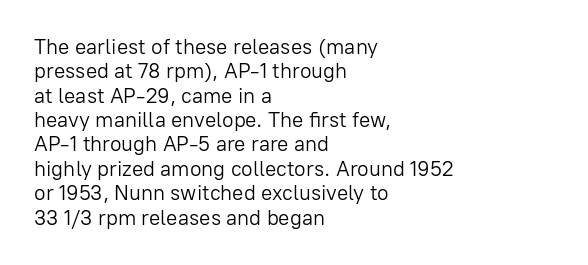
{"italic": "no", "bold": "no", "underline": "no", "align": "left", "line_spacing_ratio": 1.16, "letter_spacing": "normal", "letter_spacing_em": 0.0, "glyph_px": 21}
